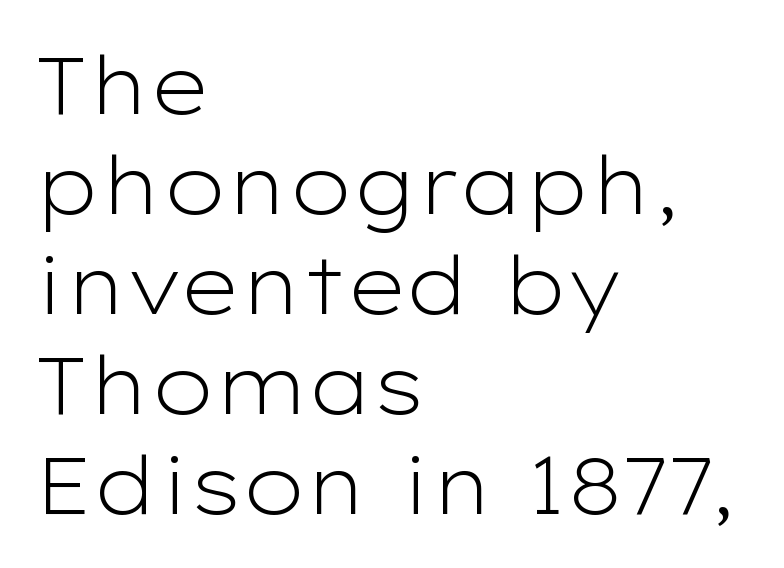
{"serif": "no", "italic": "no", "bold": "no", "weight": "light", "width": "wide", "stroke_contrast": "low", "x_height": "medium", "monospaced": "no", "underline": "no", "align": "left", "line_spacing": "normal", "line_spacing_ratio": 1.25, "letter_spacing": "normal", "letter_spacing_em": 0.0, "glyph_px": 80}
